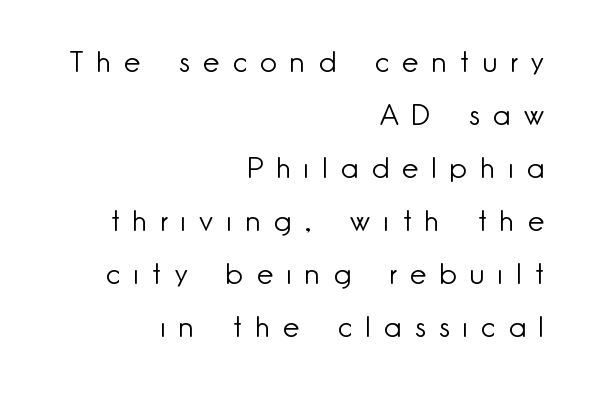
The image shows 29 px light sans-serif type, upright; set right-aligned, line spacing 1.83x, unusually wide letter spacing (+0.47 em), not underlined; low stroke contrast and a small x-height.
